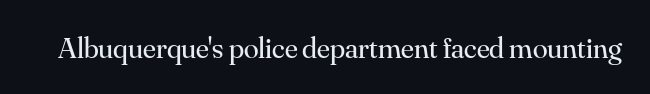
The image shows 30 px regular-weight serif type, upright; set normal letter spacing, not underlined; medium stroke contrast and a small x-height.
